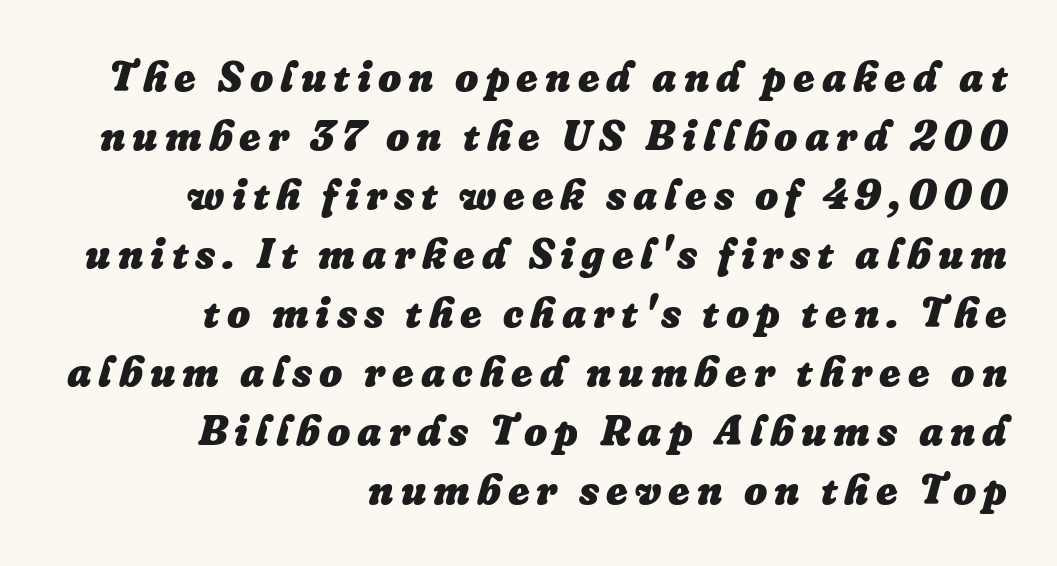
{"italic": "yes", "lean": "right", "slant_degrees": 16, "bold": "yes", "weight": "heavy", "width": "normal", "stroke_contrast": "low", "x_height": "medium", "monospaced": "no", "underline": "no", "align": "right", "line_spacing": "normal", "line_spacing_ratio": 1.44, "glyph_px": 41}
